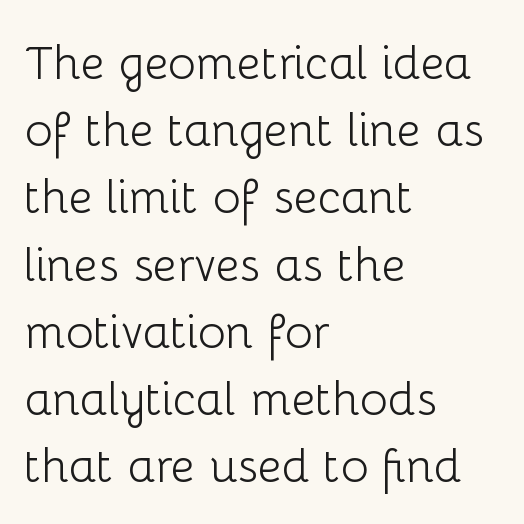
{"serif": "no", "italic": "no", "bold": "no", "weight": "light", "width": "normal", "stroke_contrast": "low", "x_height": "medium", "monospaced": "no", "underline": "no", "align": "left", "line_spacing": "normal", "line_spacing_ratio": 1.43, "letter_spacing": "normal", "letter_spacing_em": 0.0, "glyph_px": 47}
